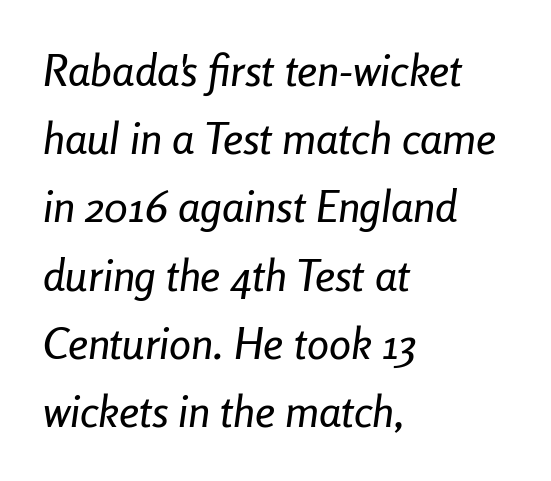
Has an underline been added? It has not. What's the leading like? Ordinary, nothing unusual. Each word holds together tightly as a unit, with standard inter-letter gaps. Style check: oblique. This sample is left-justified, so line endings fall wherever the words run out. The face used here is proportionally spaced, like ordinary book or web type.
